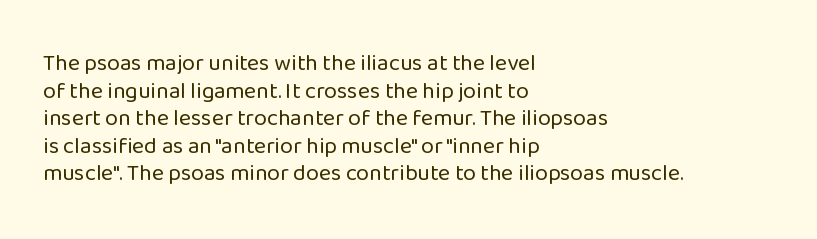
{"italic": "no", "bold": "no", "underline": "no", "align": "left", "line_spacing_ratio": 1.2, "letter_spacing": "normal", "letter_spacing_em": 0.0, "glyph_px": 23}
